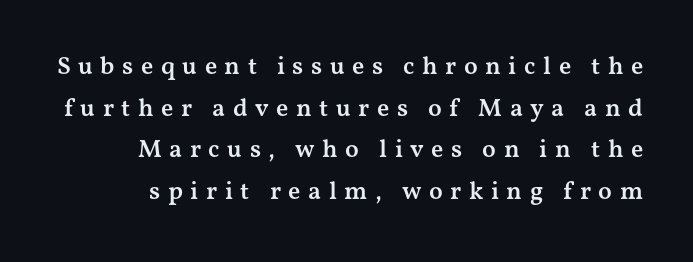
{"italic": "no", "bold": "semi", "underline": "no", "line_spacing": "normal", "line_spacing_ratio": 1.67, "letter_spacing": "wide", "letter_spacing_em": 0.3, "glyph_px": 25}
